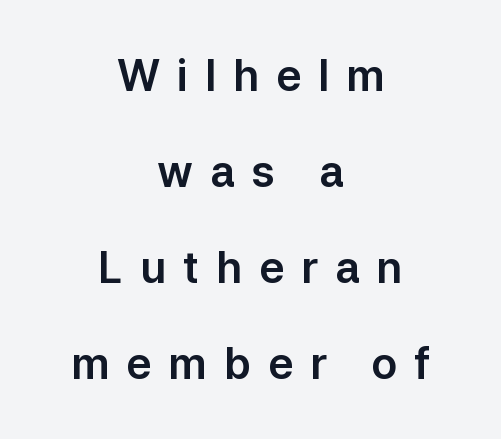
{"serif": "no", "italic": "no", "width": "normal", "stroke_contrast": "low", "x_height": "medium", "monospaced": "no", "underline": "no", "align": "center", "line_spacing": "loose", "line_spacing_ratio": 2.23, "letter_spacing": "wide", "letter_spacing_em": 0.39, "glyph_px": 43}
